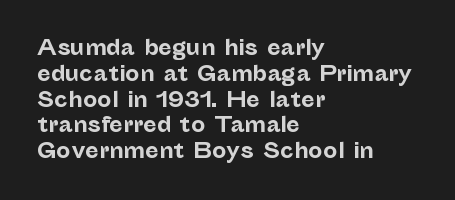
Q: Is the text bold? A: Yes.
Q: Is the text italic (slanted)? A: No, it is upright.
Q: Is the text underlined? A: No.
Q: How is the paragraph aligned? A: Left-aligned.
Q: Is the spacing between letters normal or unusually wide? A: Normal.
Q: Is the spacing between lines tight, normal or loose? A: Normal.
